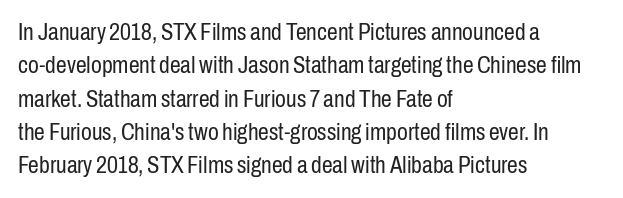
The image shows 24 px text type, upright; set left-aligned, normal line spacing (1.39x), normal letter spacing, not underlined.
